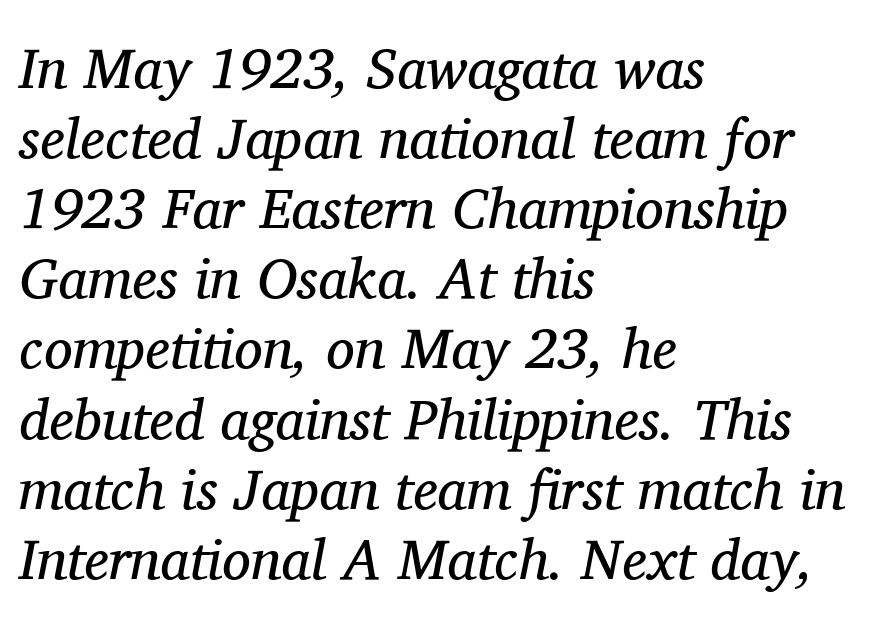
The space directly below the letters is spotless. Note the varied advance widths — an 'i' is clearly narrower than an 'm'. Old-style or modern, the face here clearly has serifs. The weight would be labelled regular, book, light, or lighter still. The tracking reads as untouched default to a designer's eye. The rag falls on the right side of this text block.
